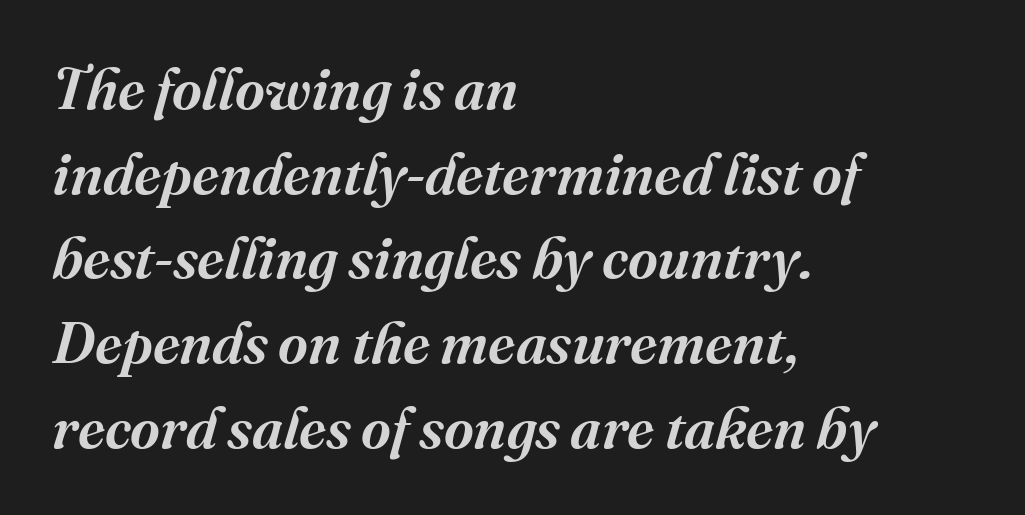
What's the leading like? Ordinary, nothing unusual. These lines are rendered in a variable-pitch font. Is the block centered? No — it sits flush against the left margin. Nobody touched the tracking dial on this one. The letters carry serifs — small finishing strokes at the ends of their stems.
